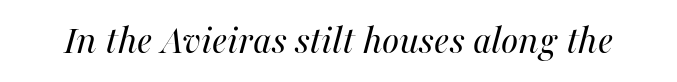
This reads as an unemphasized weight, regular at the heaviest. Clear beneath every line of the passage. When letters slant like this, we call the style italic. The face used here is proportionally spaced, like ordinary book or web type. Glyph-to-glyph distance matches everyday printed text.
